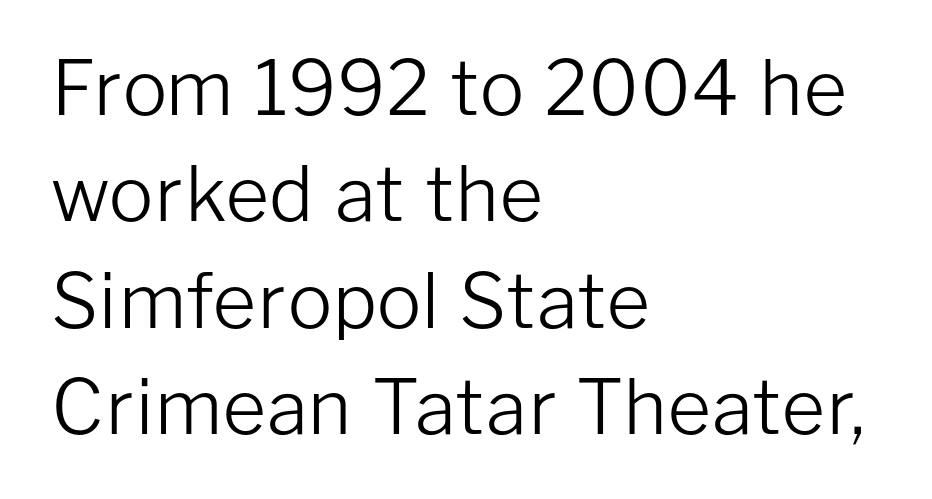
Q: Is the text bold? A: No.
Q: Is the text italic (slanted)? A: No, it is upright.
Q: Is the typeface a serif or a sans-serif typeface? A: Sans-serif.
Q: Is the text underlined? A: No.
Q: How is the paragraph aligned? A: Left-aligned.
Q: Is the spacing between letters normal or unusually wide? A: Normal.
Q: Is the spacing between lines tight, normal or loose? A: Normal.
Q: Width (condensed, normal, or wide)? A: Normal.
Q: Stroke contrast? A: Low.
Q: x-height? A: Medium.
Q: Monospaced? A: No.
